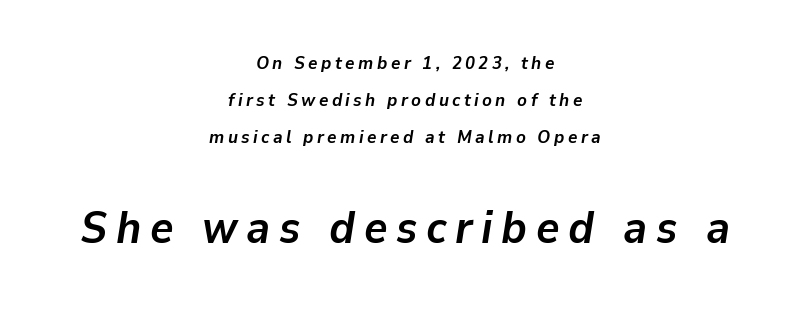
The image shows 45 px semibold type, italic (leaning right); set centered, loose line spacing (2.05x), not underlined; the second (bottom) block is 2.5x larger; low stroke contrast and a medium x-height.
